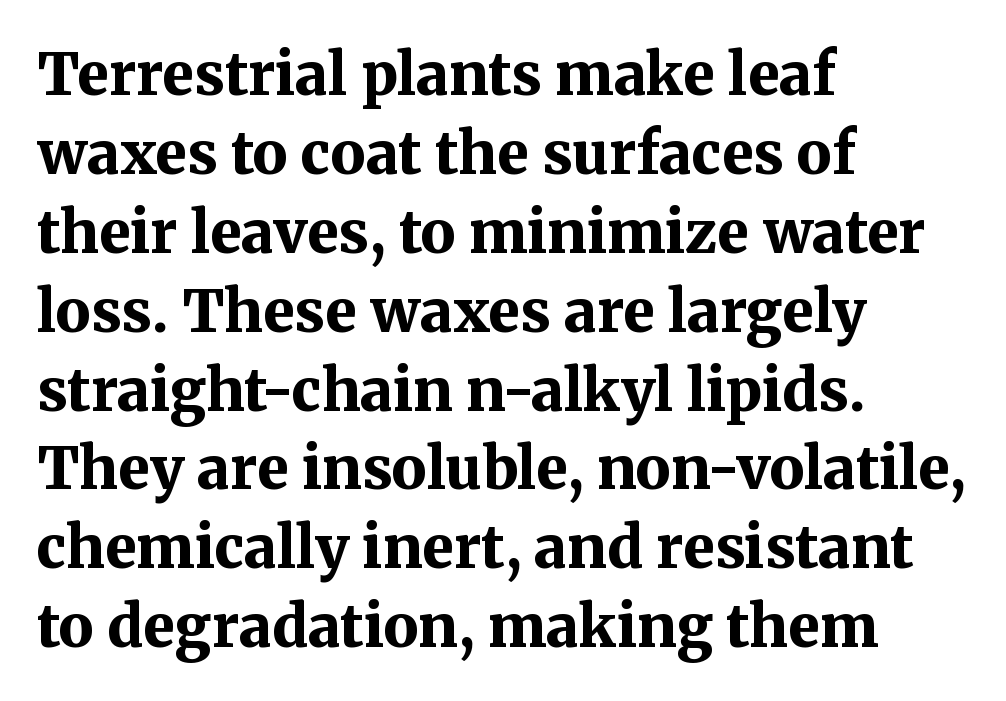
The image shows 58 px bold serif type, upright; set left-aligned, normal line spacing (1.36x), normal letter spacing, not underlined; medium stroke contrast and a medium x-height.
